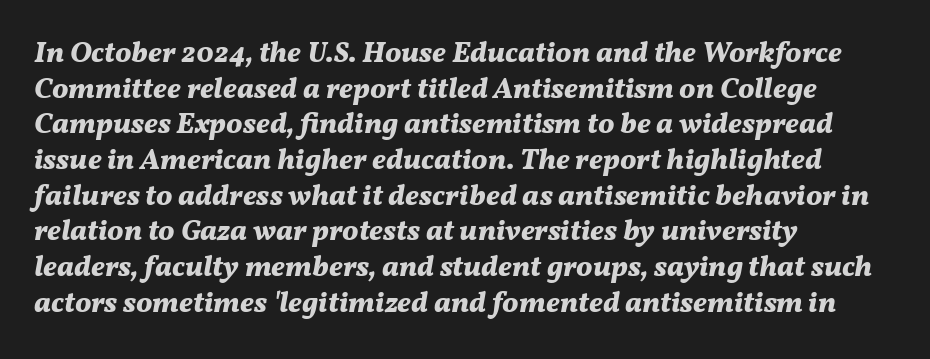
Q: Is the text bold? A: Yes.
Q: Is the text italic (slanted)? A: Yes, it leans right by about 11 degrees.
Q: Is the text underlined? A: No.
Q: How is the paragraph aligned? A: Left-aligned.
Q: Is the spacing between letters normal or unusually wide? A: Normal.
Q: Width (condensed, normal, or wide)? A: Normal.
Q: Stroke contrast? A: Medium.
Q: x-height? A: Medium.
Q: Monospaced? A: No.
